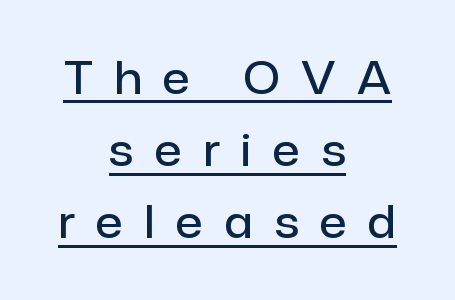
Q: Is the text bold? A: Semi-bold.
Q: Is the text italic (slanted)? A: No, it is upright.
Q: Is the typeface a serif or a sans-serif typeface? A: Sans-serif.
Q: Is the text underlined? A: Yes.
Q: How is the paragraph aligned? A: Centered.
Q: Is the spacing between letters normal or unusually wide? A: Unusually wide.
Q: Is the spacing between lines tight, normal or loose? A: Normal.
Q: Width (condensed, normal, or wide)? A: Normal.
Q: Stroke contrast? A: Low.
Q: x-height? A: Medium.
Q: Monospaced? A: No.
